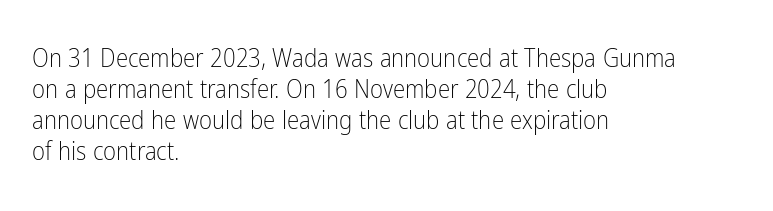
Q: Is the text bold? A: No.
Q: Is the text italic (slanted)? A: No, it is upright.
Q: Is the text underlined? A: No.
Q: How is the paragraph aligned? A: Left-aligned.
Q: Is the spacing between letters normal or unusually wide? A: Normal.
